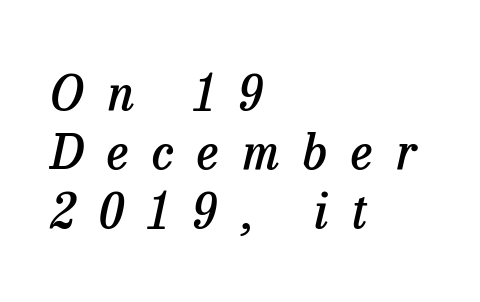
Nobody drew a line under any word here. Here the designer chose a conventional face with non-uniform glyph widths. Heft: intermediate — a semibold. The axis of the letterforms is tilted away from vertical. Line starts are locked; line ends wander. Serif or sans? Serif — the stroke terminals have little feet.
